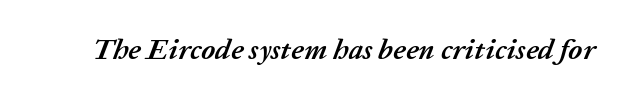
Character widths vary here, with narrow letters taking less room than wide ones. The type is set solid horizontally, with unmodified tracking. Strokes here are thick enough to call this a true bold. Descenders are the only things crossing below the line.
